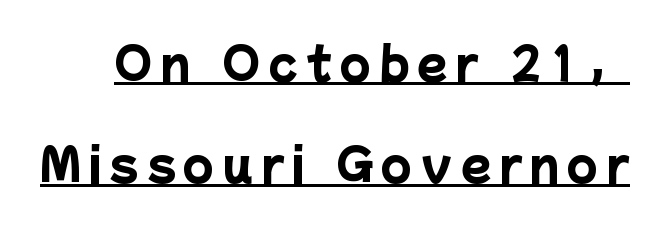
Q: Is the text bold? A: Yes.
Q: Is the typeface a serif or a sans-serif typeface? A: Sans-serif.
Q: Is the text underlined? A: Yes.
Q: Is the spacing between lines tight, normal or loose? A: Loose.
Q: Width (condensed, normal, or wide)? A: Normal.
Q: Stroke contrast? A: Low.
Q: x-height? A: Medium.
Q: Monospaced? A: No.
